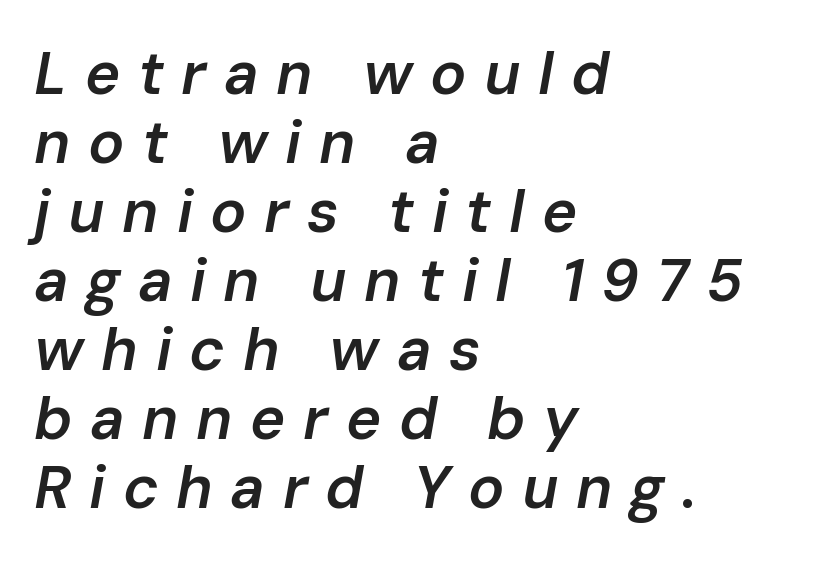
These lines have a slow, spaced-out rhythm from letter to letter. Underlining? Definitely not there. Stems and bowls a touch heavier than normal — semibold. Teacher's note: observe the even left margin — that is flush-left alignment. The lettering tilts uniformly, giving the passage an italic look.
